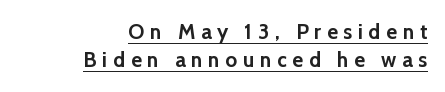
{"italic": "no", "bold": "yes", "underline": "yes", "align": "right", "line_spacing": "normal", "line_spacing_ratio": 1.35, "letter_spacing": "wide", "letter_spacing_em": 0.27, "glyph_px": 21}
